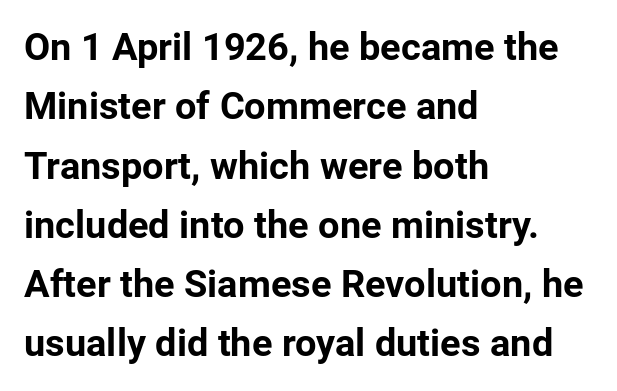
{"serif": "no", "italic": "no", "bold": "yes", "weight": "bold", "width": "normal", "stroke_contrast": "low", "x_height": "medium", "monospaced": "no", "underline": "no", "align": "left", "line_spacing": "normal", "line_spacing_ratio": 1.56, "letter_spacing": "normal", "letter_spacing_em": 0.0, "glyph_px": 38}
